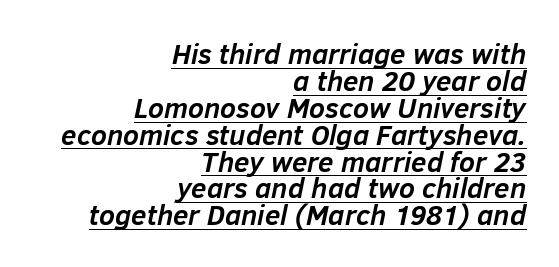
{"italic": "yes", "lean": "right", "slant_degrees": 12, "bold": "yes", "weight": "semibold", "width": "normal", "stroke_contrast": "low", "x_height": "medium", "monospaced": "no", "underline": "yes", "align": "right", "line_spacing": "tight", "line_spacing_ratio": 0.96, "letter_spacing": "normal", "letter_spacing_em": 0.0, "glyph_px": 28}
